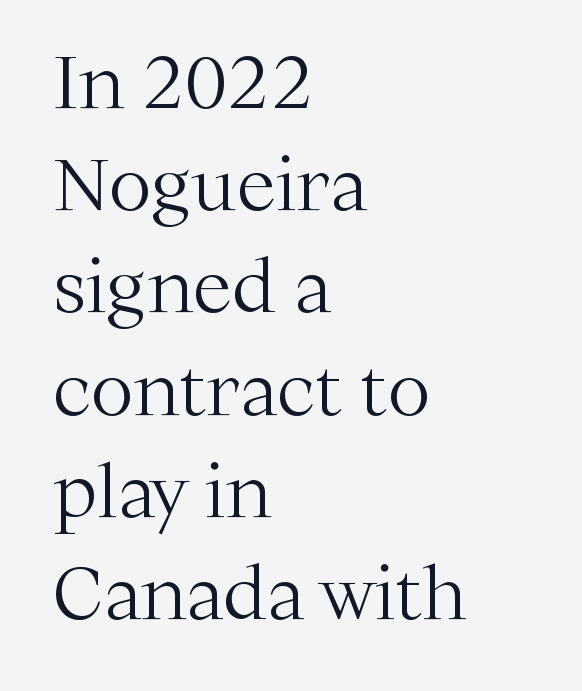
Q: Is the text bold? A: No.
Q: Is the text italic (slanted)? A: No, it is upright.
Q: Is the typeface a serif or a sans-serif typeface? A: Serif.
Q: Is the text underlined? A: No.
Q: How is the paragraph aligned? A: Left-aligned.
Q: Is the spacing between letters normal or unusually wide? A: Normal.
Q: Is the spacing between lines tight, normal or loose? A: Normal.
Q: Width (condensed, normal, or wide)? A: Normal.
Q: Stroke contrast? A: Medium.
Q: x-height? A: Medium.
Q: Monospaced? A: No.
